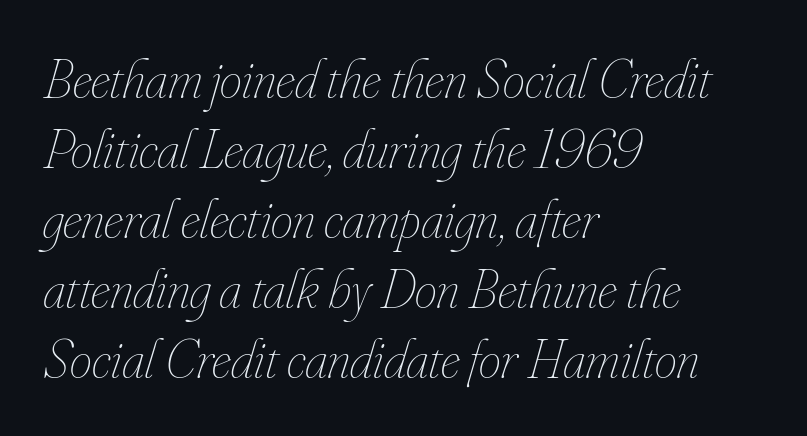
The image shows 56 px thin, condensed type, italic (leaning right); set left-aligned, normal line spacing (1.25x), normal letter spacing, not underlined; low stroke contrast and a small x-height.
